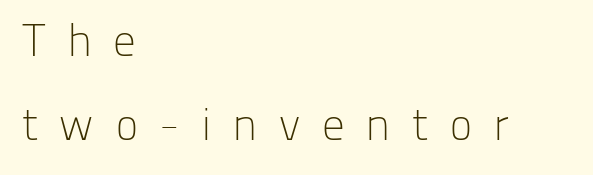
The letters look calm and open, with moderate or lighter stems. The strip under each line holds only bare page. Teacher's note: observe the even left margin — that is flush-left alignment. Is this a sans? Yes — the strokes have no serifs. The letters advance in unequal steps, a hallmark of proportional type. Spacing between characters has been opened up far beyond the box default.
